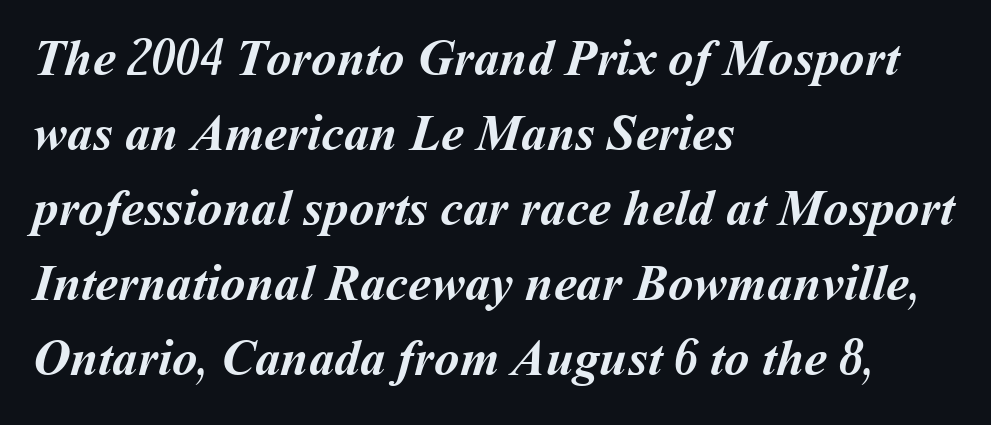
{"bold": "yes", "weight": "semibold", "width": "normal", "stroke_contrast": "medium", "x_height": "medium", "monospaced": "no", "underline": "no", "align": "left", "line_spacing": "normal", "line_spacing_ratio": 1.47, "letter_spacing": "normal", "letter_spacing_em": 0.0, "glyph_px": 51}
